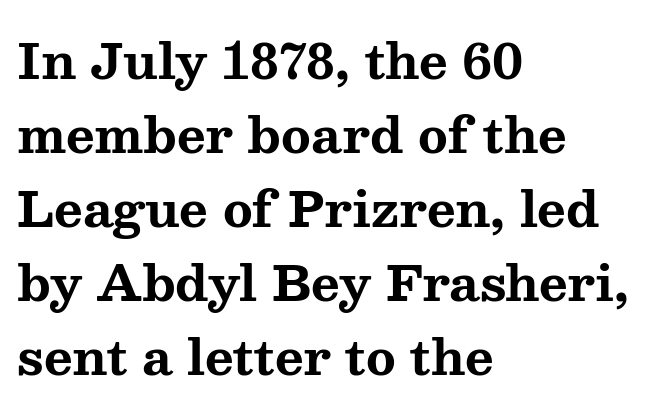
Quick note: not italic, upright. Normally led — the rows are evenly, conventionally spaced. The paragraph has a hard left edge and a soft right edge. A full-strength bold gives these letters their thick strokes.
